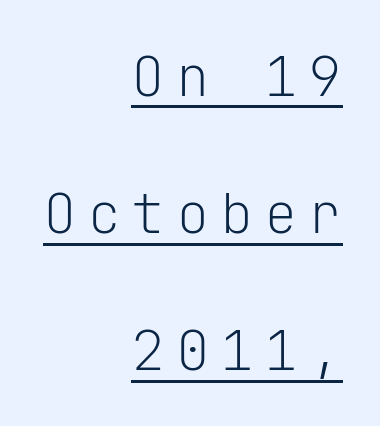
{"serif": "no", "italic": "no", "bold": "no", "weight": "light", "width": "normal", "stroke_contrast": "low", "x_height": "medium", "monospaced": "yes", "underline": "yes", "align": "right", "line_spacing": "loose", "line_spacing_ratio": 2.45, "glyph_px": 56}
